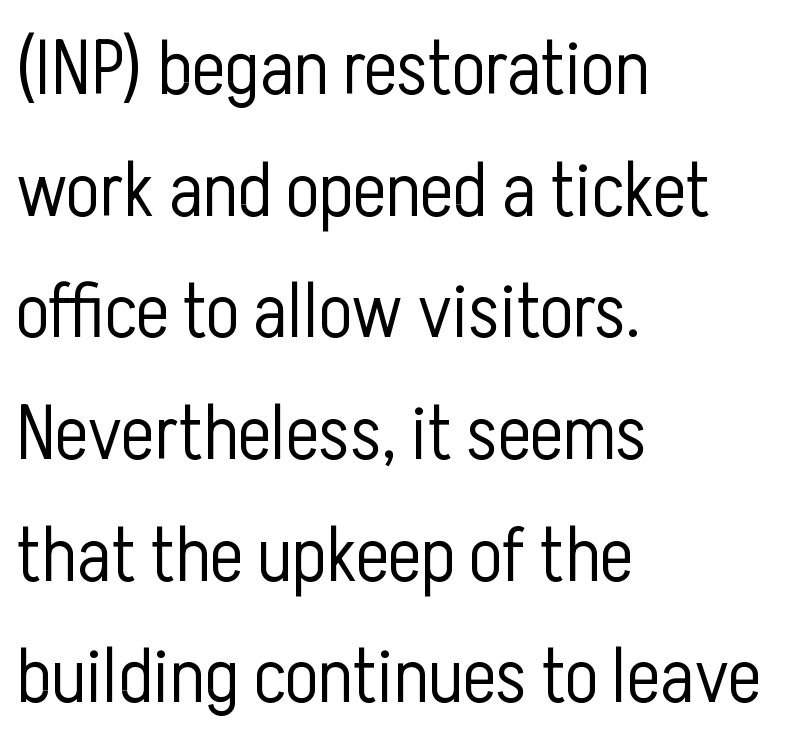
Q: Is the text bold? A: No.
Q: Is the text italic (slanted)? A: No, it is upright.
Q: Is the typeface a serif or a sans-serif typeface? A: Sans-serif.
Q: Is the text underlined? A: No.
Q: How is the paragraph aligned? A: Left-aligned.
Q: Is the spacing between letters normal or unusually wide? A: Normal.
Q: Is the spacing between lines tight, normal or loose? A: Normal.
Q: Width (condensed, normal, or wide)? A: Condensed.
Q: Stroke contrast? A: Low.
Q: x-height? A: Medium.
Q: Monospaced? A: No.
